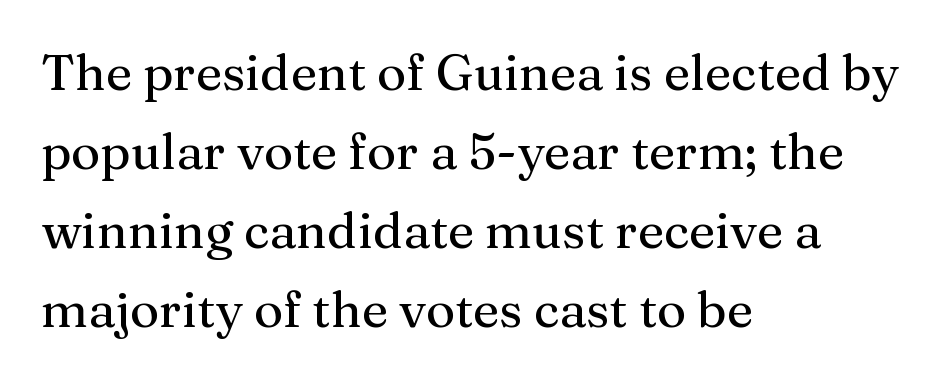
Q: Is the text italic (slanted)? A: No, it is upright.
Q: Is the typeface a serif or a sans-serif typeface? A: Serif.
Q: Is the text underlined? A: No.
Q: How is the paragraph aligned? A: Left-aligned.
Q: Is the spacing between letters normal or unusually wide? A: Normal.
Q: Is the spacing between lines tight, normal or loose? A: Normal.
Q: Width (condensed, normal, or wide)? A: Normal.
Q: Stroke contrast? A: Medium.
Q: x-height? A: Medium.
Q: Monospaced? A: No.
